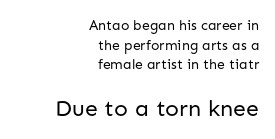
The image shows 23 px text type, upright; set right-aligned, normal line spacing (1.41x), normal letter spacing, not underlined; the second (bottom) block is 1.64x larger.
